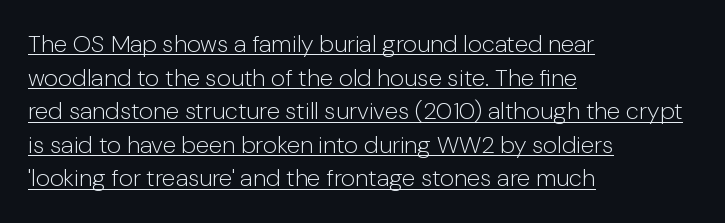
The type is set solid horizontally, with unmodified tracking. All the whitespace from short lines collects on the right. What's the leading like? Ordinary, nothing unusual. Each line of the rendering has a horizontal stroke beneath the glyphs. Is the stroke heavy? The answer is a plain regular-or-lighter. Italic: no, the glyphs are upright roman.
